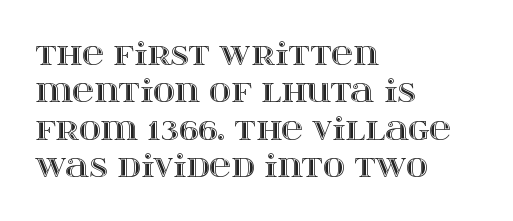
Horizontal bands of white between lines are of average thickness. Quick note: not italic, upright. Typeset ragged right — the left edge is the straight one. Do the characters align in a grid? No, the font is proportional. Clear beneath every line of the passage. Tracking here is standard; glyphs follow each other at the usual distance.
